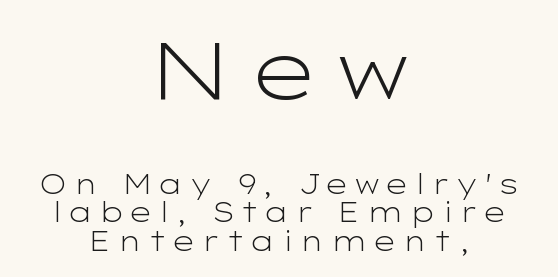
Underlining? Definitely not there. Note the varied advance widths — an 'i' is clearly narrower than an 'm'. Vertical strokes here are truly vertical. This is not heavy type; no bold has been used.
